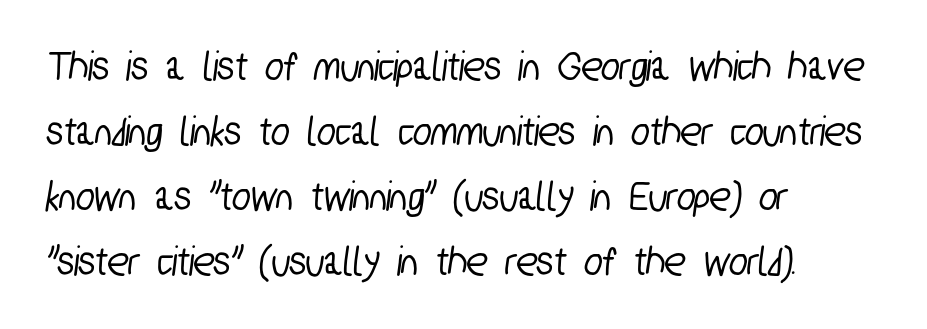
Q: Is the typeface a serif or a sans-serif typeface? A: Sans-serif.
Q: Is the text underlined? A: No.
Q: How is the paragraph aligned? A: Left-aligned.
Q: Is the spacing between letters normal or unusually wide? A: Normal.
Q: Is the spacing between lines tight, normal or loose? A: Normal.
Q: Width (condensed, normal, or wide)? A: Condensed.
Q: Stroke contrast? A: Low.
Q: x-height? A: Medium.
Q: Monospaced? A: No.
